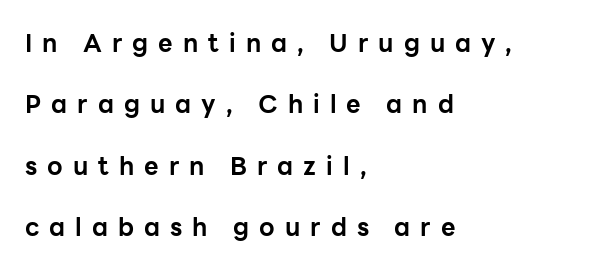
The image shows 25 px bold type, upright; set left-aligned, loose line spacing (2.46x), unusually wide letter spacing (+0.4 em), not underlined.
